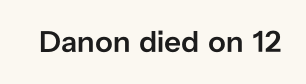
The image shows 30 px semibold sans-serif type, upright; set normal letter spacing, not underlined; low stroke contrast and a medium x-height.
